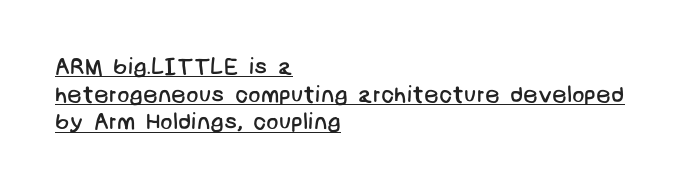
Think standard paragraph weight, or any step lighter than that. This rendering leaves character spacing at its baseline value. Does the copy run flush right? No — it runs flush left. Descenders here cross a horizontal rule under the line.
